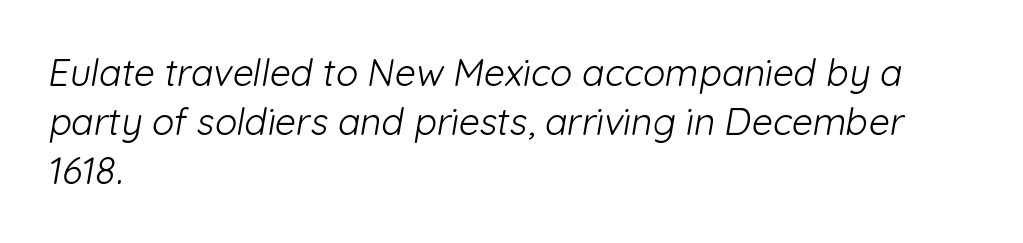
{"serif": "no", "bold": "no", "weight": "light", "width": "normal", "stroke_contrast": "low", "x_height": "medium", "monospaced": "no", "underline": "no", "align": "left", "line_spacing": "normal", "line_spacing_ratio": 1.32, "letter_spacing": "normal", "letter_spacing_em": 0.0, "glyph_px": 37}
